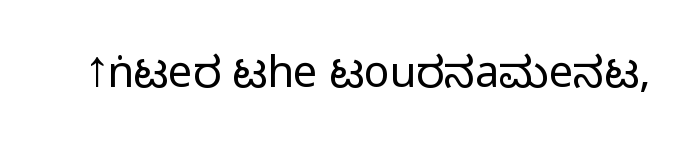
Q: Is the text bold? A: No.
Q: Is the text italic (slanted)? A: No, it is upright.
Q: Is the typeface a serif or a sans-serif typeface? A: Sans-serif.
Q: Is the text underlined? A: No.
Q: Is the spacing between letters normal or unusually wide? A: Normal.
Q: Width (condensed, normal, or wide)? A: Condensed.
Q: Stroke contrast? A: Low.
Q: x-height? A: Large.
Q: Monospaced? A: No.
